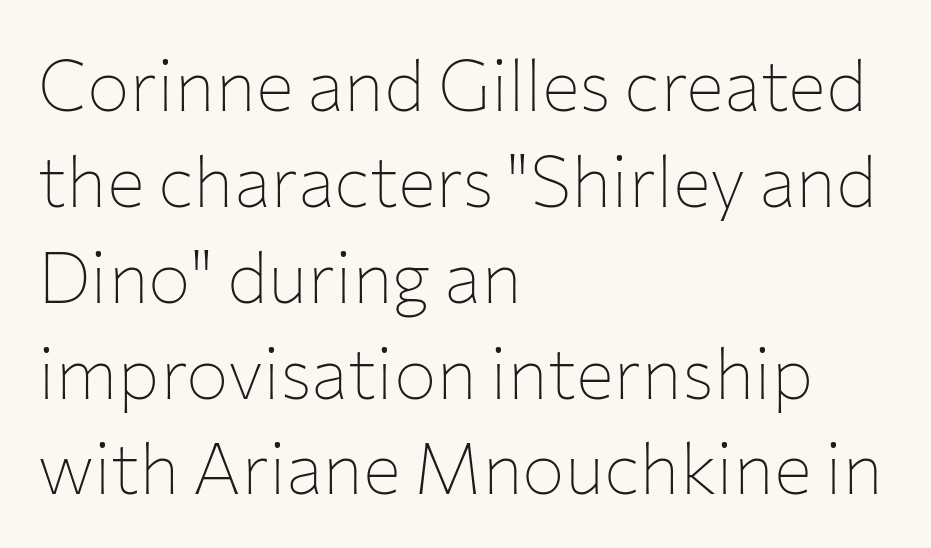
Q: Is the text bold? A: No.
Q: Is the text italic (slanted)? A: No, it is upright.
Q: Is the typeface a serif or a sans-serif typeface? A: Sans-serif.
Q: Is the text underlined? A: No.
Q: How is the paragraph aligned? A: Left-aligned.
Q: Is the spacing between letters normal or unusually wide? A: Normal.
Q: Is the spacing between lines tight, normal or loose? A: Normal.
Q: Width (condensed, normal, or wide)? A: Normal.
Q: Stroke contrast? A: Low.
Q: x-height? A: Medium.
Q: Monospaced? A: No.
